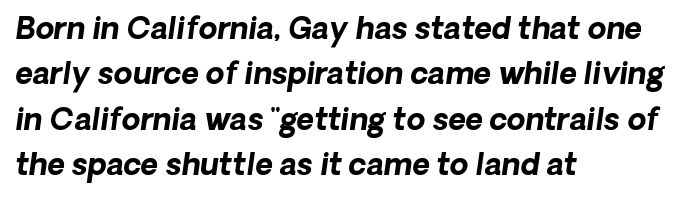
Compared with an ordinary text face, these strokes are far heavier — a full bold. Spacing between characters is what you'd get straight out of the box. A bare baseline throughout the passage. Are there feet on the stems? There aren't — it's a sans. Whoever set this chose a conventional vertical rhythm. The compositor pushed each line to the left boundary.
